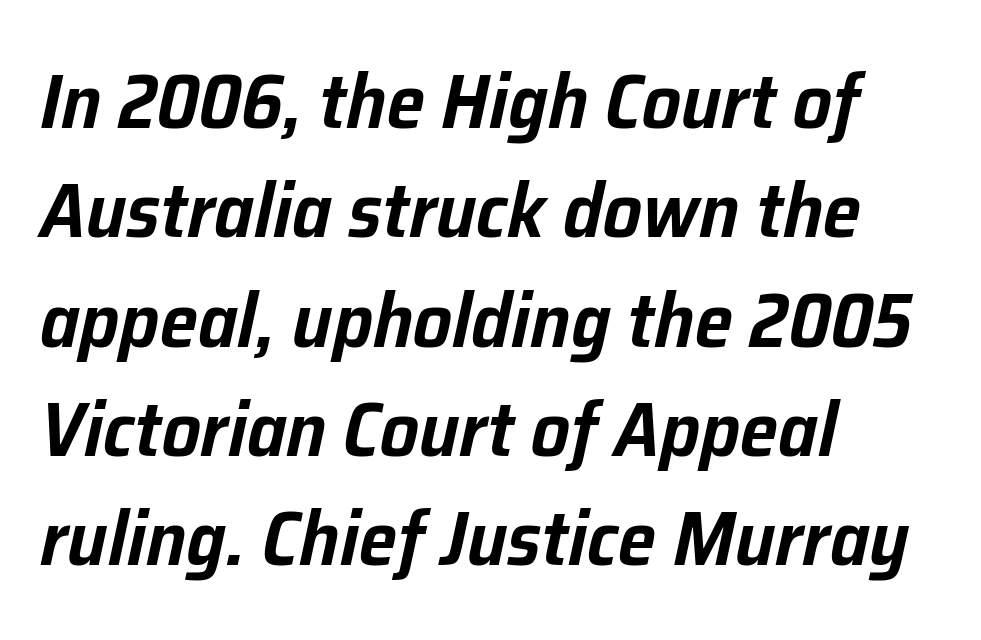
{"italic": "yes", "lean": "right", "slant_degrees": 12, "width": "normal", "stroke_contrast": "low", "x_height": "medium", "monospaced": "no", "underline": "no", "align": "left", "line_spacing": "normal", "line_spacing_ratio": 1.42, "letter_spacing": "normal", "letter_spacing_em": 0.0, "glyph_px": 77}
